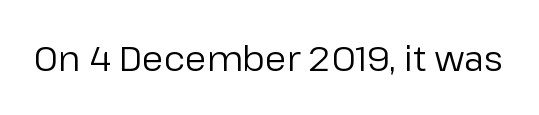
Q: Is the text bold? A: No.
Q: Is the text italic (slanted)? A: No, it is upright.
Q: Is the typeface a serif or a sans-serif typeface? A: Sans-serif.
Q: Is the text underlined? A: No.
Q: Is the spacing between letters normal or unusually wide? A: Normal.
Q: Width (condensed, normal, or wide)? A: Normal.
Q: Stroke contrast? A: Low.
Q: x-height? A: Medium.
Q: Monospaced? A: No.
